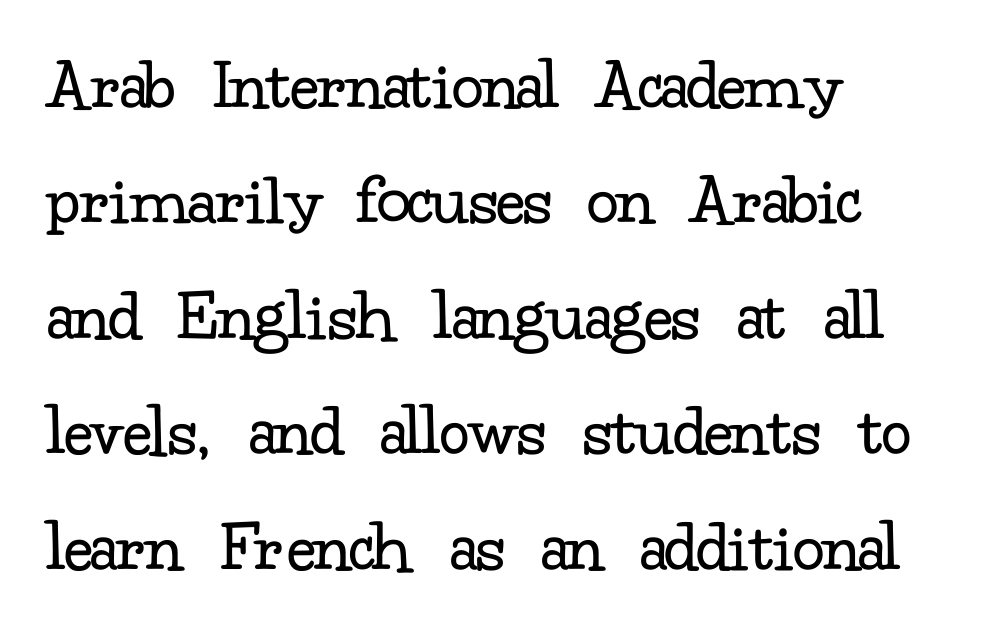
The image shows 75 px regular-weight serif type, upright; set left-aligned, normal line spacing (1.54x), normal letter spacing, not underlined; low stroke contrast and a small x-height.
